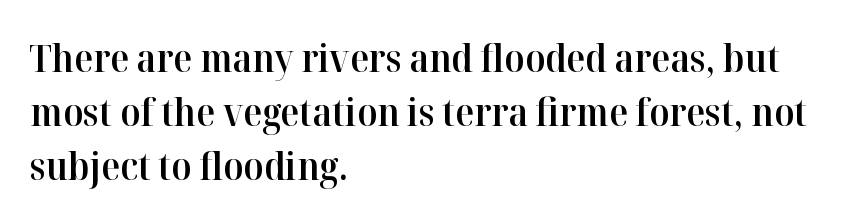
Q: Is the text bold? A: Semi-bold.
Q: Is the text italic (slanted)? A: No, it is upright.
Q: Is the typeface a serif or a sans-serif typeface? A: Serif.
Q: Is the text underlined? A: No.
Q: How is the paragraph aligned? A: Left-aligned.
Q: Is the spacing between letters normal or unusually wide? A: Normal.
Q: Is the spacing between lines tight, normal or loose? A: Normal.
Q: Width (condensed, normal, or wide)? A: Normal.
Q: Stroke contrast? A: High.
Q: x-height? A: Medium.
Q: Monospaced? A: No.
